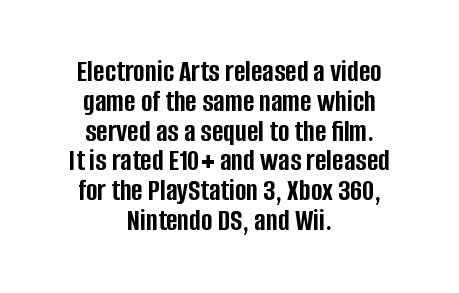
The image shows 31 px semibold, condensed sans-serif type, upright; set centered, tight line spacing (0.96x), normal letter spacing, not underlined; low stroke contrast and a large x-height.
